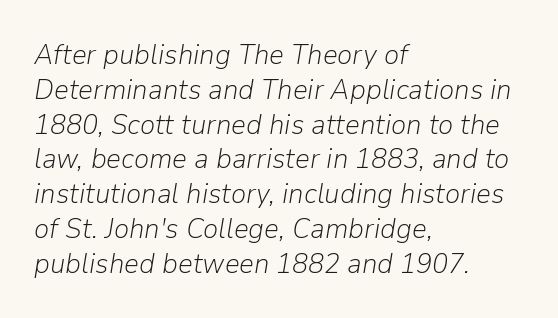
Q: Is the text bold? A: No.
Q: Is the text italic (slanted)? A: Yes, it leans right by about 9 degrees.
Q: Is the text underlined? A: No.
Q: How is the paragraph aligned? A: Left-aligned.
Q: Is the spacing between letters normal or unusually wide? A: Normal.
Q: Width (condensed, normal, or wide)? A: Normal.
Q: Stroke contrast? A: Low.
Q: x-height? A: Medium.
Q: Monospaced? A: No.
